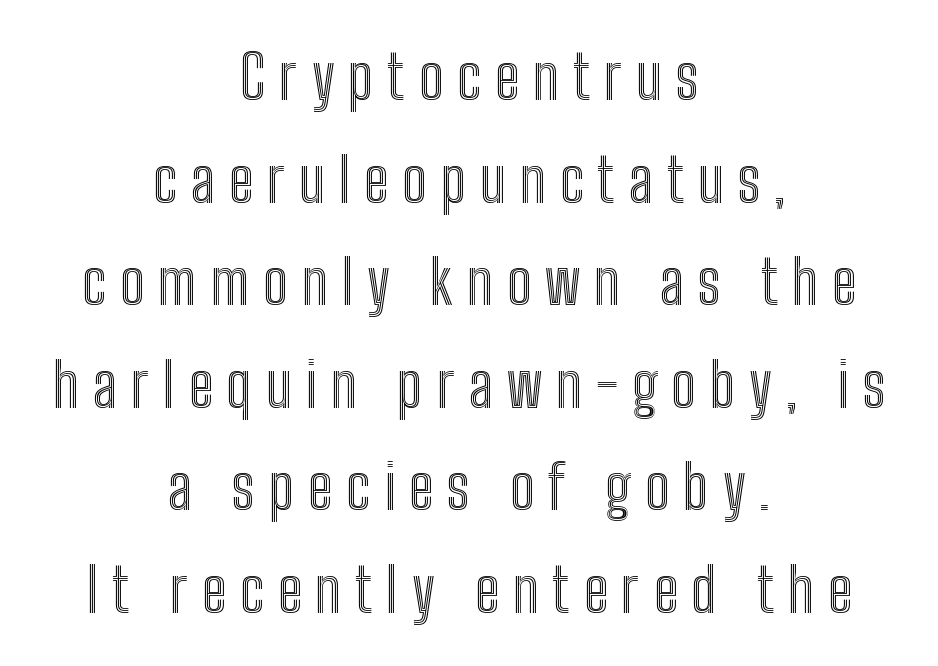
The image shows 60 px condensed type, upright; set centered, line spacing 1.71x, unusually wide letter spacing (+0.23 em), not underlined; a medium x-height.
